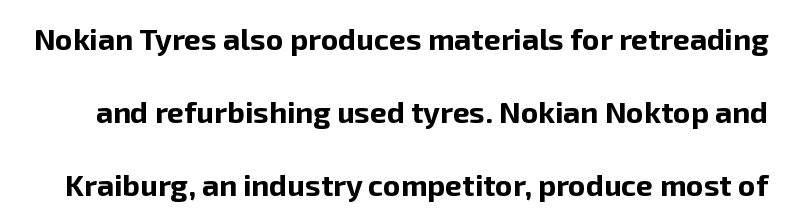
{"serif": "no", "italic": "no", "bold": "yes", "weight": "bold", "width": "normal", "stroke_contrast": "low", "x_height": "medium", "monospaced": "no", "underline": "no", "line_spacing": "loose", "line_spacing_ratio": 2.44, "letter_spacing": "normal", "letter_spacing_em": 0.0, "glyph_px": 30}
